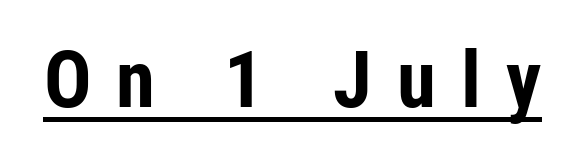
The image shows 79 px bold, condensed sans-serif type, upright; set unusually wide letter spacing (+0.32 em), underlined; low stroke contrast and a medium x-height.
